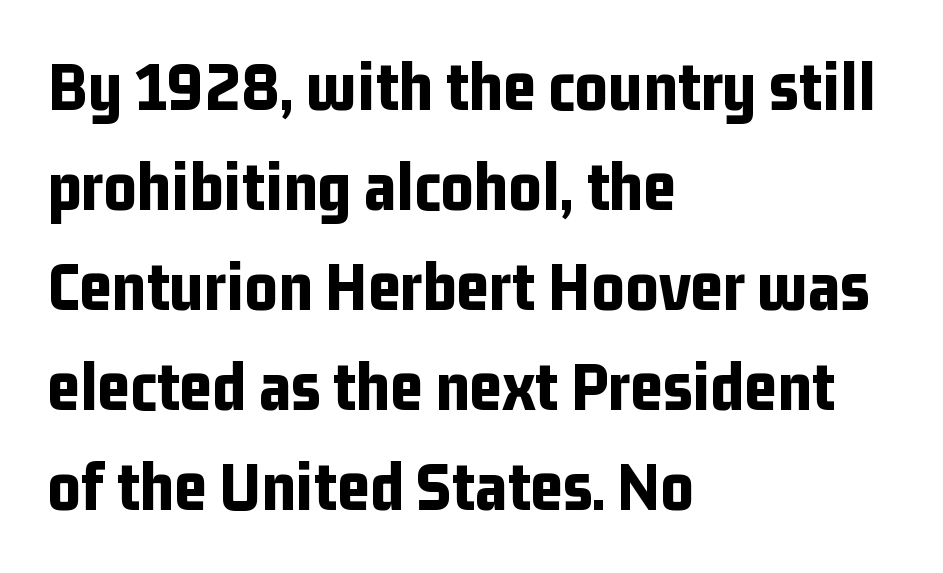
{"serif": "no", "italic": "no", "bold": "yes", "weight": "bold", "width": "condensed", "stroke_contrast": "low", "x_height": "medium", "monospaced": "no", "underline": "no", "align": "left", "line_spacing": "normal", "line_spacing_ratio": 1.41, "letter_spacing": "normal", "letter_spacing_em": 0.0, "glyph_px": 71}
